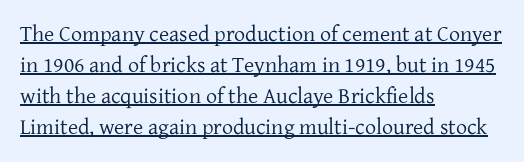
{"italic": "no", "bold": "no", "underline": "yes", "align": "left", "line_spacing": "normal", "line_spacing_ratio": 1.41, "letter_spacing": "normal", "letter_spacing_em": 0.0, "glyph_px": 22}
